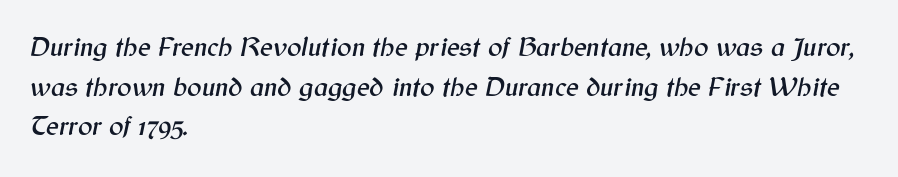
{"italic": "yes", "lean": "right", "slant_degrees": 12, "underline": "no", "align": "left", "line_spacing": "normal", "line_spacing_ratio": 1.47, "letter_spacing": "normal", "letter_spacing_em": 0.0, "glyph_px": 27}
